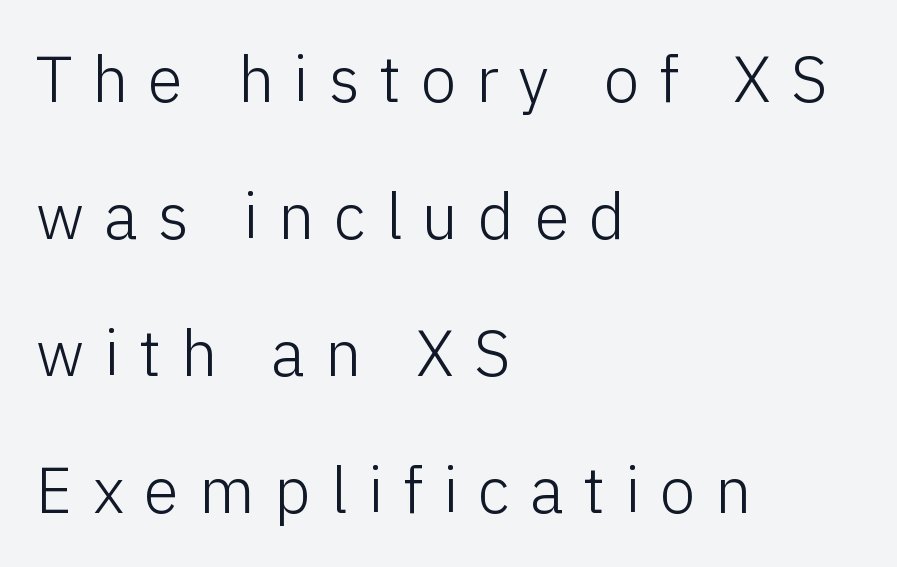
{"serif": "no", "italic": "no", "bold": "no", "weight": "light", "width": "normal", "stroke_contrast": "low", "x_height": "medium", "monospaced": "no", "underline": "no", "align": "left", "line_spacing": "loose", "line_spacing_ratio": 2.14, "letter_spacing": "wide", "letter_spacing_em": 0.31, "glyph_px": 64}
